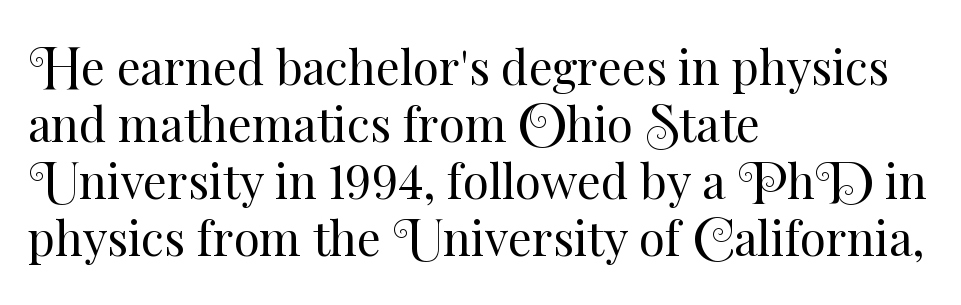
Heaviness? Minimal to ordinary, like unemphasized prose. What stands out about the letter spacing? Nothing — it is the standard amount. Short and long lines alike share a common starting point at left. Character widths vary here, with narrow letters taking less room than wide ones.
